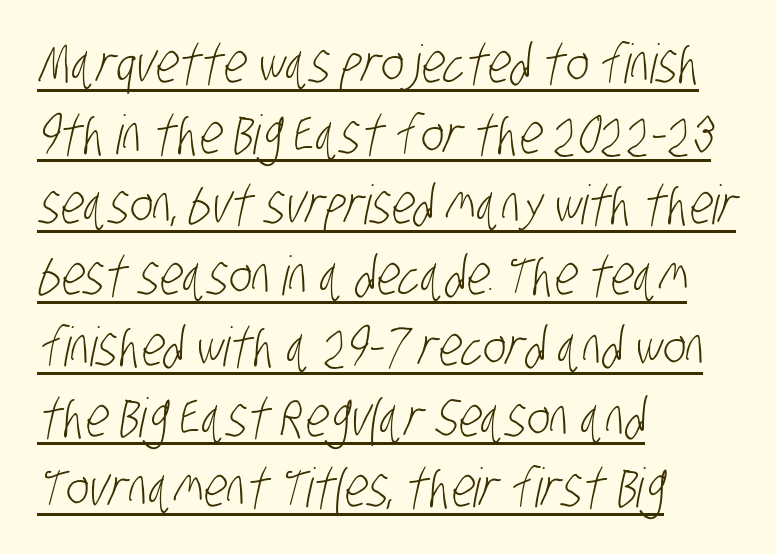
The typesetting does not lean heavy: it is not bold. Nothing sits at the stroke ends, so this counts as sans-serif. Underline: present. A normal amount of white space separates one row of letters from the next. Words appear dense and cohesive because spacing is normal.
